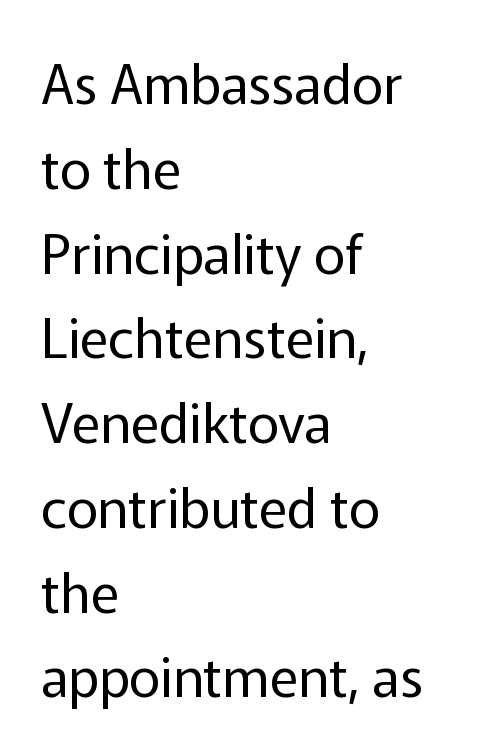
The image shows 54 px regular-weight sans-serif type, upright; set left-aligned, normal line spacing (1.57x), normal letter spacing, not underlined; low stroke contrast and a medium x-height.
